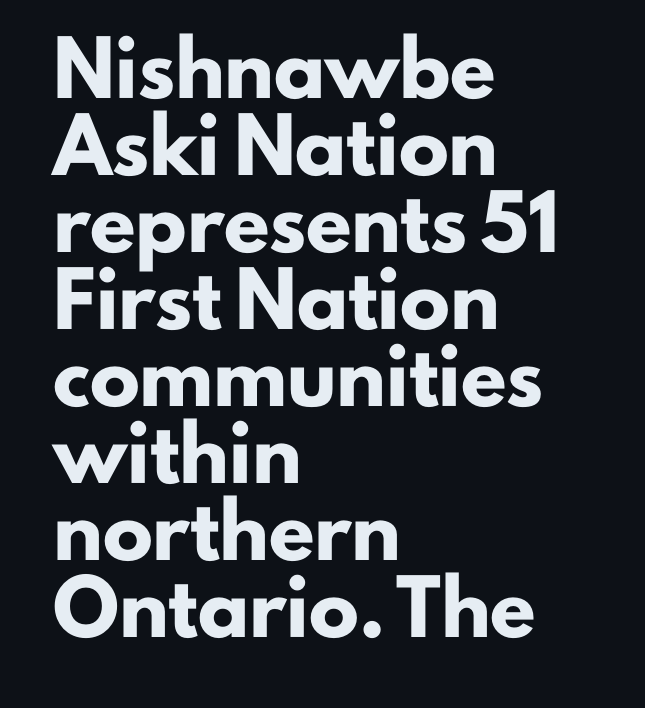
{"serif": "no", "italic": "no", "bold": "yes", "weight": "heavy", "width": "normal", "stroke_contrast": "low", "x_height": "small", "monospaced": "no", "underline": "no", "align": "left", "line_spacing": "normal", "line_spacing_ratio": 1.54, "letter_spacing": "normal", "letter_spacing_em": 0.0, "glyph_px": 50}
